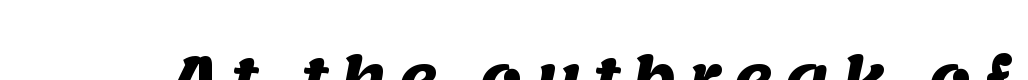
Q: Is the text bold? A: Yes.
Q: Is the typeface a serif or a sans-serif typeface? A: Sans-serif.
Q: Is the text underlined? A: No.
Q: Is the spacing between letters normal or unusually wide? A: Unusually wide.
Q: Width (condensed, normal, or wide)? A: Normal.
Q: Stroke contrast? A: Medium.
Q: x-height? A: Large.
Q: Monospaced? A: No.
